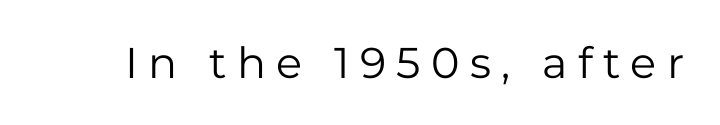
The image shows 43 px regular-weight sans-serif type, upright; set unusually wide letter spacing (+0.24 em), not underlined; low stroke contrast and a medium x-height.
